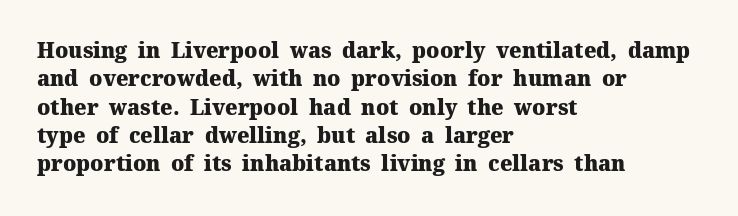
The lines in this sample share a left origin and differ only in where they stop. The block of text has a typical density, with ordinary space between rows. Posture: upright roman. The characters look thick and weighty, a clear bold. Letters rest on an invisible, unmarked baseline. There is no visible air inserted between adjacent glyphs.
